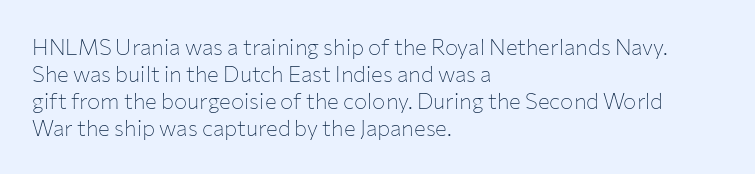
Q: Is the text bold? A: No.
Q: Is the text italic (slanted)? A: No, it is upright.
Q: Is the text underlined? A: No.
Q: How is the paragraph aligned? A: Left-aligned.
Q: Is the spacing between letters normal or unusually wide? A: Normal.
